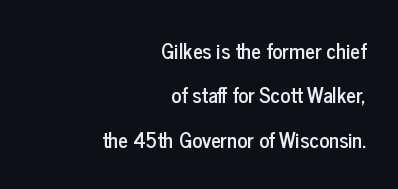
Honestly, the rows look like they've been pulled way apart. The text block is weighted toward the right margin, trailing off unevenly leftward. The line texture is even and compact thanks to regular tracking. The zone under the glyphs is completely vacant. Posture: vertical.
